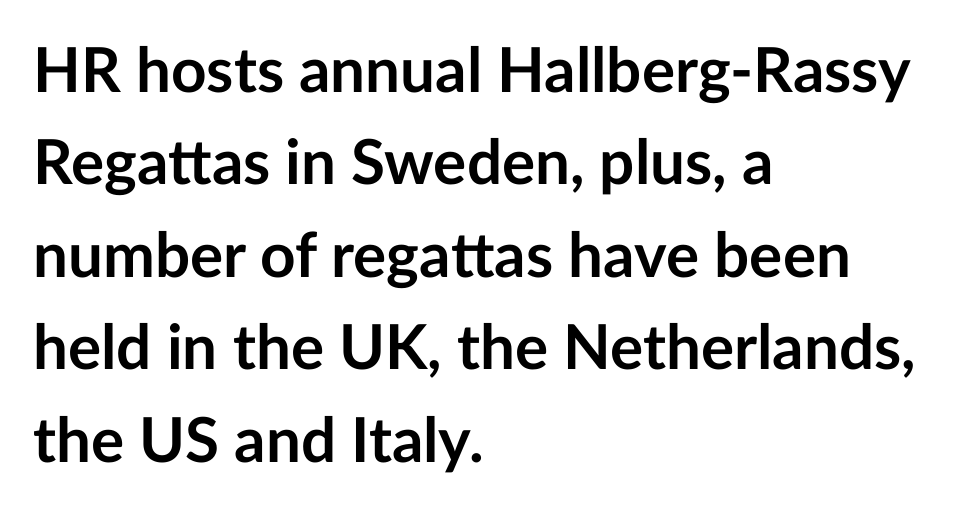
Q: Is the text bold? A: Yes.
Q: Is the text italic (slanted)? A: No, it is upright.
Q: Is the typeface a serif or a sans-serif typeface? A: Sans-serif.
Q: Is the text underlined? A: No.
Q: How is the paragraph aligned? A: Left-aligned.
Q: Is the spacing between letters normal or unusually wide? A: Normal.
Q: Is the spacing between lines tight, normal or loose? A: Normal.
Q: Width (condensed, normal, or wide)? A: Normal.
Q: Stroke contrast? A: Low.
Q: x-height? A: Medium.
Q: Monospaced? A: No.
